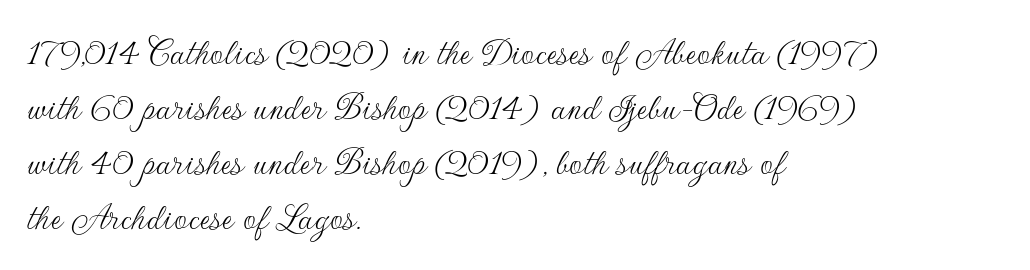
The image shows 41 px thin sans-serif type; set left-aligned, normal line spacing (1.34x), normal letter spacing, not underlined; low stroke contrast and a small x-height.
